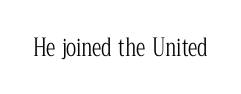
The image shows 24 px text type, upright; set normal letter spacing, not underlined.
